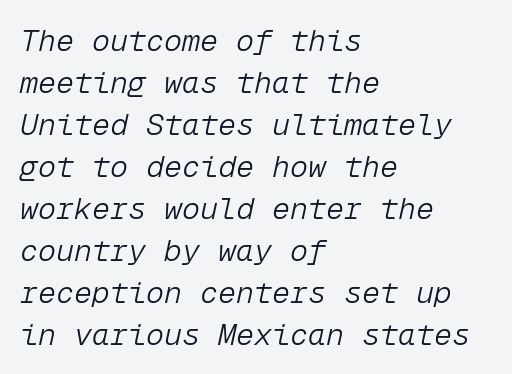
Q: Is the text bold? A: No.
Q: Is the text italic (slanted)? A: Yes, it leans right by about 12 degrees.
Q: Is the text underlined? A: No.
Q: How is the paragraph aligned? A: Left-aligned.
Q: Is the spacing between letters normal or unusually wide? A: Normal.
Q: Is the spacing between lines tight, normal or loose? A: Normal.
Q: Width (condensed, normal, or wide)? A: Normal.
Q: Stroke contrast? A: Low.
Q: x-height? A: Medium.
Q: Monospaced? A: Yes.
